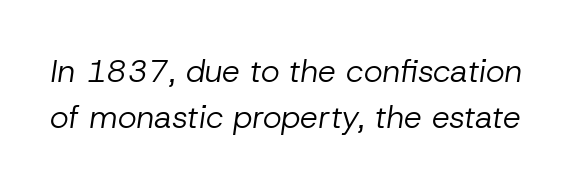
The image shows 32 px regular-weight type, italic (leaning right); set normal line spacing (1.44x), normal letter spacing, not underlined; low stroke contrast and a medium x-height.
